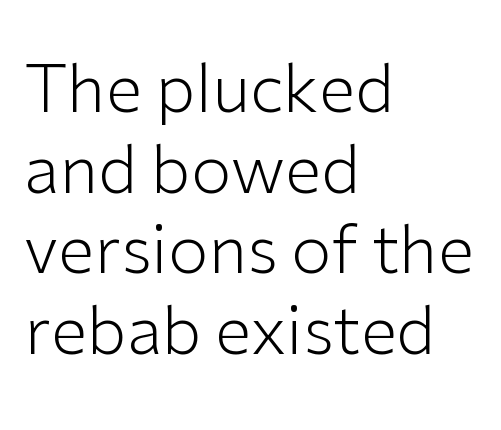
{"serif": "no", "italic": "no", "bold": "no", "weight": "light", "width": "normal", "stroke_contrast": "low", "x_height": "medium", "monospaced": "no", "underline": "no", "align": "left", "line_spacing_ratio": 1.22, "letter_spacing": "normal", "letter_spacing_em": 0.0, "glyph_px": 66}
